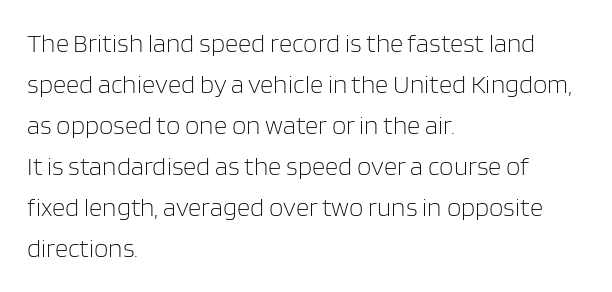
{"italic": "no", "bold": "no", "underline": "no", "align": "left", "line_spacing": "normal", "line_spacing_ratio": 1.58, "letter_spacing": "normal", "letter_spacing_em": 0.0, "glyph_px": 26}
